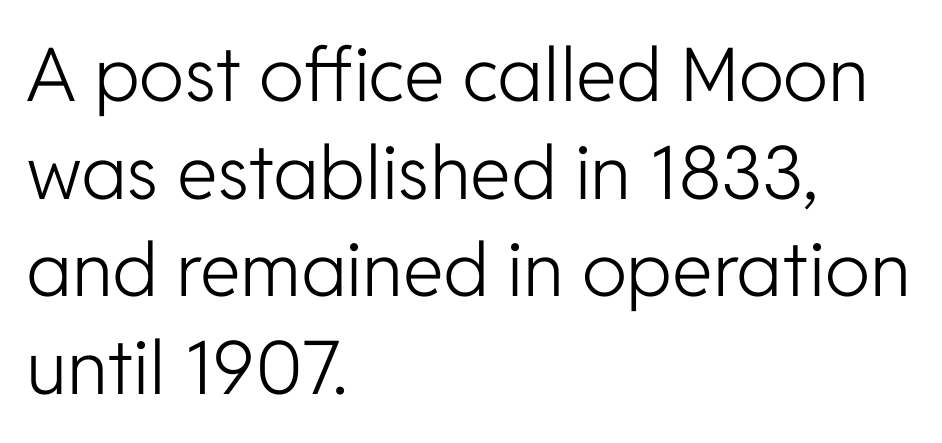
{"serif": "no", "italic": "no", "bold": "no", "weight": "light", "width": "normal", "stroke_contrast": "low", "x_height": "medium", "monospaced": "no", "underline": "no", "align": "left", "line_spacing": "normal", "line_spacing_ratio": 1.32, "letter_spacing": "normal", "letter_spacing_em": 0.0, "glyph_px": 74}
